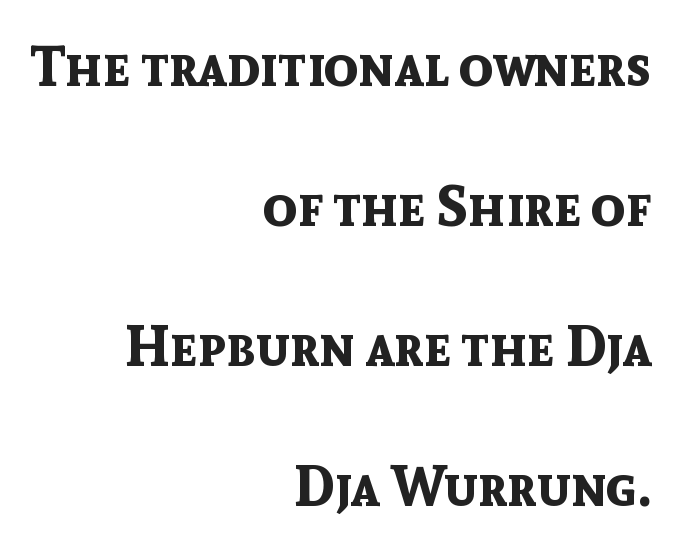
The image shows 56 px bold sans-serif type, upright; set right-aligned, loose line spacing (2.5x), normal letter spacing, not underlined; a medium x-height.
